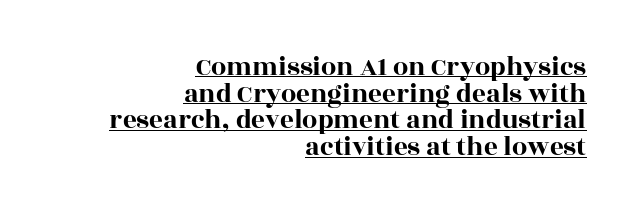
The image shows 27 px text type, upright; set right-aligned, tight line spacing (0.99x), normal letter spacing, underlined.
